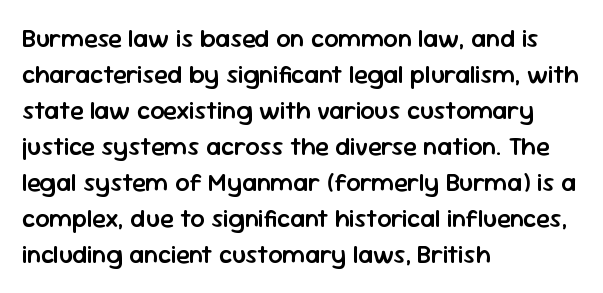
The image shows 25 px text type, upright; set left-aligned, normal line spacing (1.44x), normal letter spacing, not underlined.
